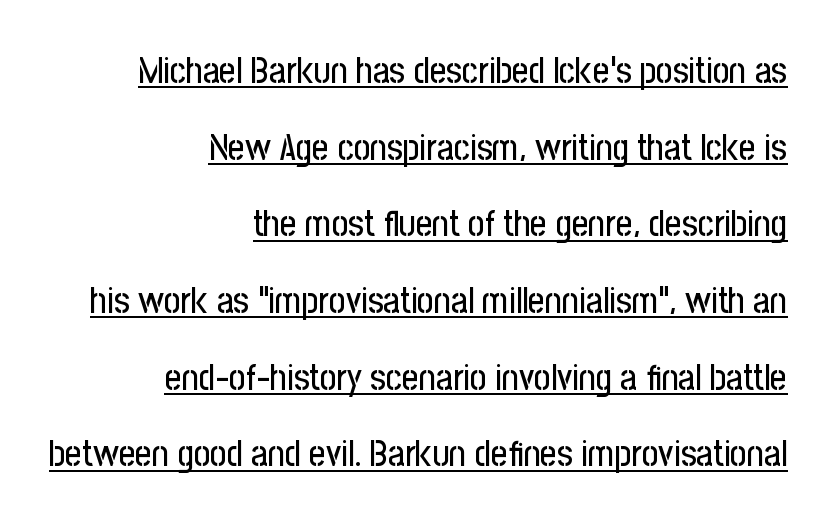
{"serif": "no", "italic": "no", "width": "condensed", "stroke_contrast": "low", "x_height": "medium", "monospaced": "no", "underline": "yes", "align": "right", "line_spacing": "loose", "line_spacing_ratio": 2.13, "letter_spacing": "normal", "letter_spacing_em": 0.0, "glyph_px": 36}
